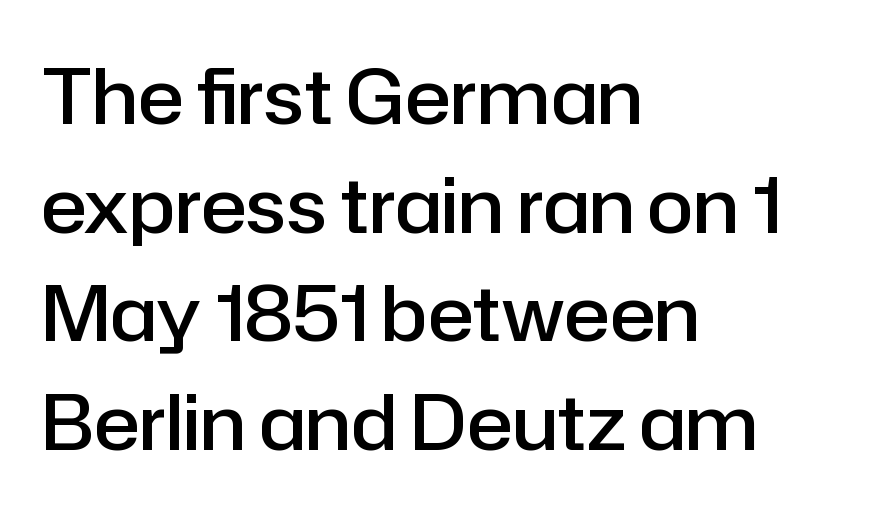
A typesetter would label this face a sans. Normally led — the rows are evenly, conventionally spaced. The type is set solid horizontally, with unmodified tracking. When letters stand straight like this, we call the style roman or upright. Leftover space on each line is placed entirely after the last word. The baseline area is clear.
